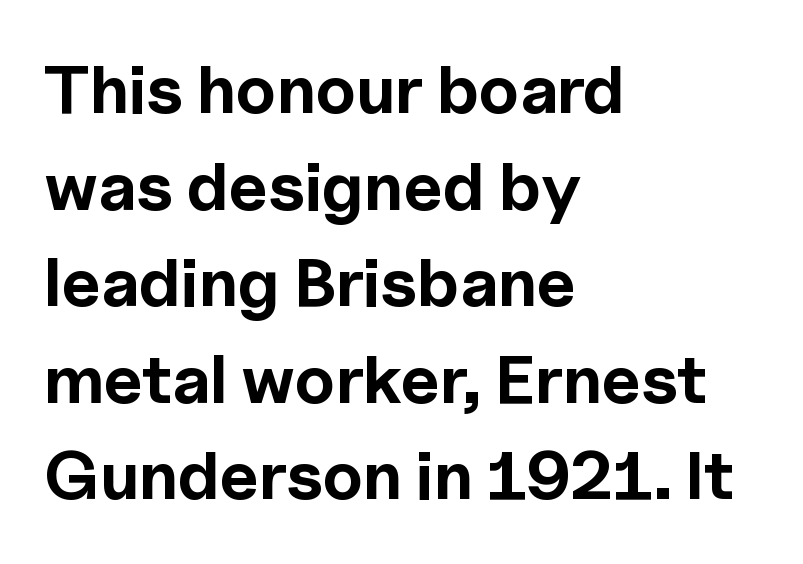
Note the varied advance widths — an 'i' is clearly narrower than an 'm'. When letters stand straight like this, we call the style roman or upright. In terms of weight, the rendering is a true, heavy bold. Where is the straight margin? On the left. Regular leading. This rendering leaves character spacing at its baseline value.
